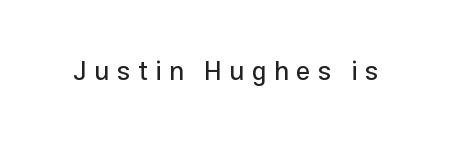
{"italic": "no", "underline": "no", "letter_spacing": "wide", "letter_spacing_em": 0.28, "glyph_px": 26}
